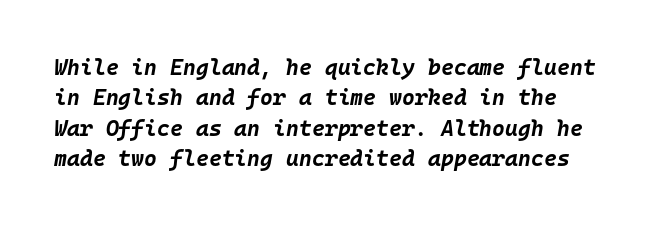
Q: Is the text bold? A: Yes.
Q: Is the text italic (slanted)? A: Yes, it leans right by about 10 degrees.
Q: Is the text underlined? A: No.
Q: Is the spacing between letters normal or unusually wide? A: Normal.
Q: Is the spacing between lines tight, normal or loose? A: Normal.
